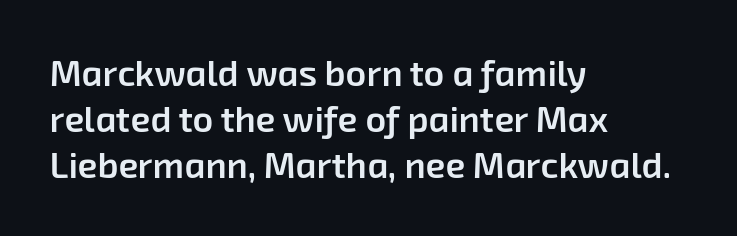
{"serif": "no", "bold": "semi", "weight": "semibold", "width": "normal", "stroke_contrast": "low", "x_height": "medium", "monospaced": "no", "underline": "no", "align": "left", "line_spacing": "normal", "line_spacing_ratio": 1.28, "letter_spacing": "normal", "letter_spacing_em": 0.0, "glyph_px": 36}
